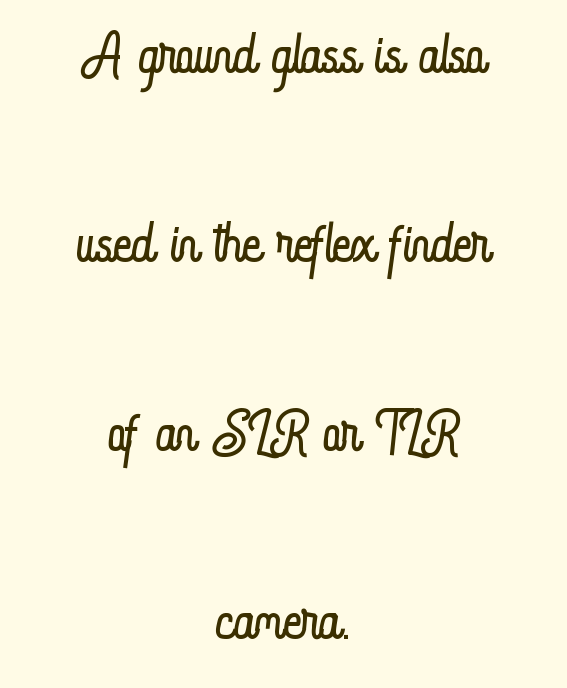
Q: Is the text bold? A: No.
Q: Is the text underlined? A: No.
Q: How is the paragraph aligned? A: Centered.
Q: Is the spacing between letters normal or unusually wide? A: Normal.
Q: Is the spacing between lines tight, normal or loose? A: Loose.
Q: Width (condensed, normal, or wide)? A: Condensed.
Q: Stroke contrast? A: Low.
Q: x-height? A: Small.
Q: Monospaced? A: No.
